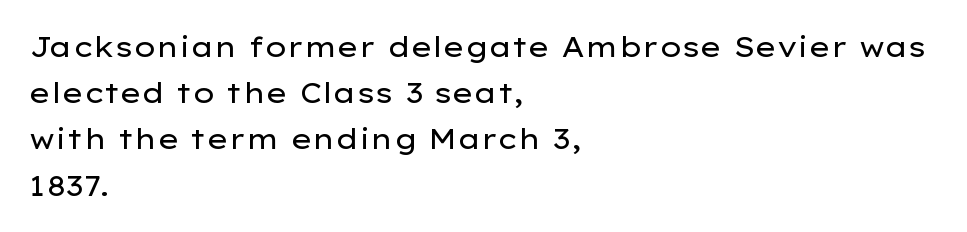
Q: Is the text bold? A: No.
Q: Is the text italic (slanted)? A: No, it is upright.
Q: Is the typeface a serif or a sans-serif typeface? A: Sans-serif.
Q: Is the text underlined? A: No.
Q: How is the paragraph aligned? A: Left-aligned.
Q: Is the spacing between letters normal or unusually wide? A: Normal.
Q: Is the spacing between lines tight, normal or loose? A: Normal.
Q: Width (condensed, normal, or wide)? A: Wide.
Q: Stroke contrast? A: Low.
Q: x-height? A: Medium.
Q: Monospaced? A: No.
